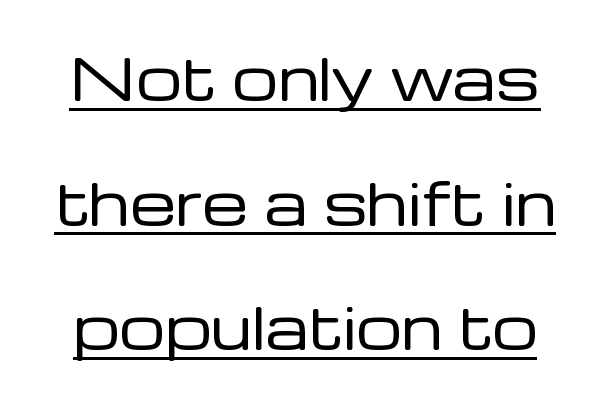
The image shows 58 px regular-weight sans-serif type, upright; set loose line spacing (2.15x), normal letter spacing, underlined; low stroke contrast and a medium x-height.
